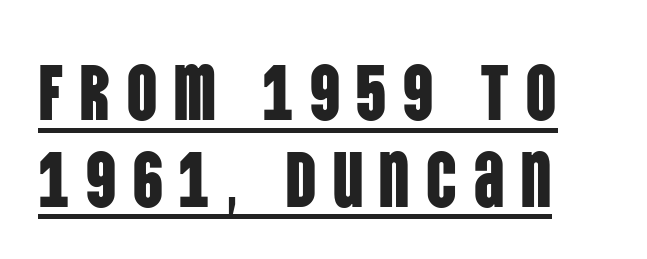
Honestly, the underline is the first thing you notice here. Stroke terminals: plain, sans-serif. This is the regular roman posture of the typeface. Which margin do the lines hug? The left one — the right edge is uneven.
